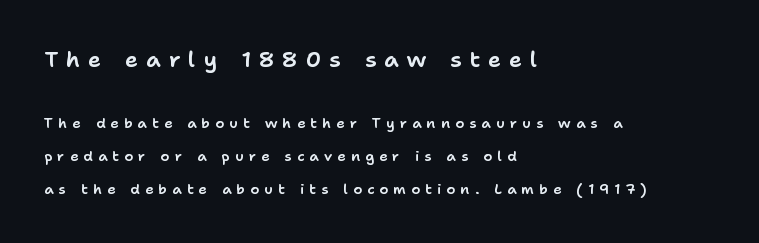
{"italic": "no", "underline": "no", "align": "left", "line_spacing": "loose", "line_spacing_ratio": 2.34, "letter_spacing": "wide", "letter_spacing_em": 0.37, "larger_block": "first", "size_ratio": 1.57, "glyph_px": 22}
